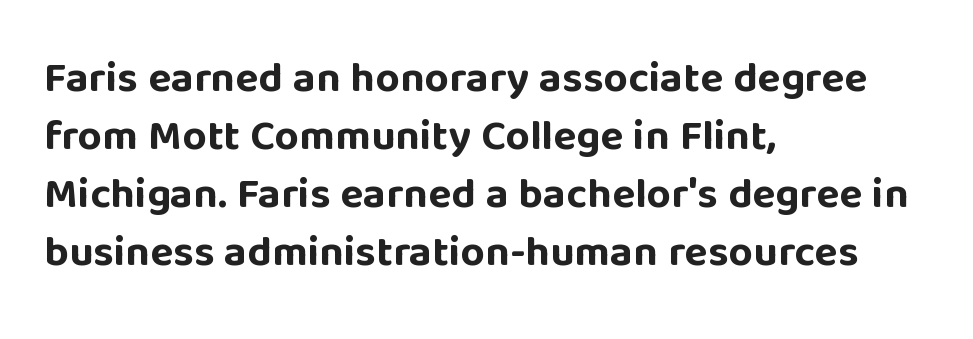
The image shows 43 px bold sans-serif type, upright; set left-aligned, normal line spacing (1.35x), normal letter spacing, not underlined; low stroke contrast and a large x-height.
